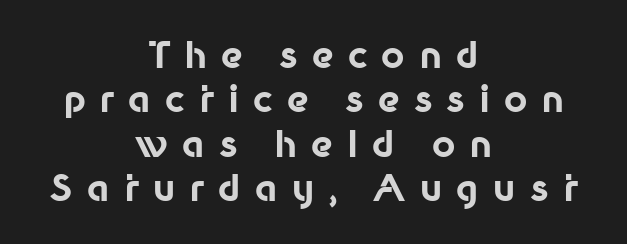
{"serif": "no", "italic": "no", "bold": "yes", "weight": "bold", "width": "normal", "stroke_contrast": "low", "x_height": "medium", "monospaced": "no", "underline": "no", "align": "center", "line_spacing_ratio": 1.23, "letter_spacing": "wide", "letter_spacing_em": 0.39, "glyph_px": 36}
